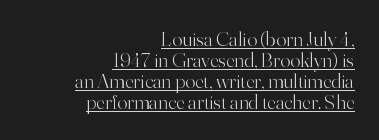
{"italic": "no", "bold": "no", "underline": "yes", "align": "right", "line_spacing": "tight", "line_spacing_ratio": 1.0, "letter_spacing": "normal", "letter_spacing_em": 0.0, "glyph_px": 21}
